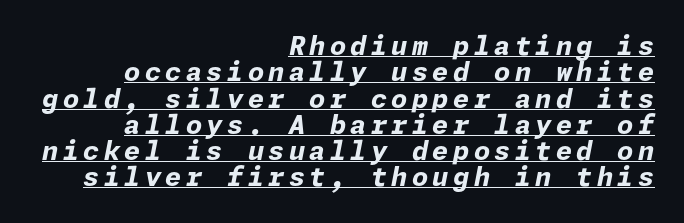
{"italic": "yes", "lean": "right", "slant_degrees": 11, "bold": "yes", "underline": "yes", "align": "right", "line_spacing": "tight", "line_spacing_ratio": 1.01, "glyph_px": 26}
